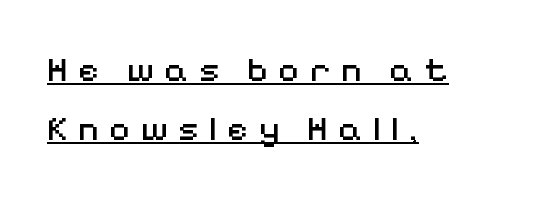
{"serif": "no", "italic": "no", "bold": "no", "weight": "regular", "width": "normal", "stroke_contrast": "medium", "x_height": "medium", "monospaced": "no", "underline": "yes", "align": "left", "line_spacing": "normal", "line_spacing_ratio": 1.64, "letter_spacing": "wide", "letter_spacing_em": 0.28, "glyph_px": 36}
